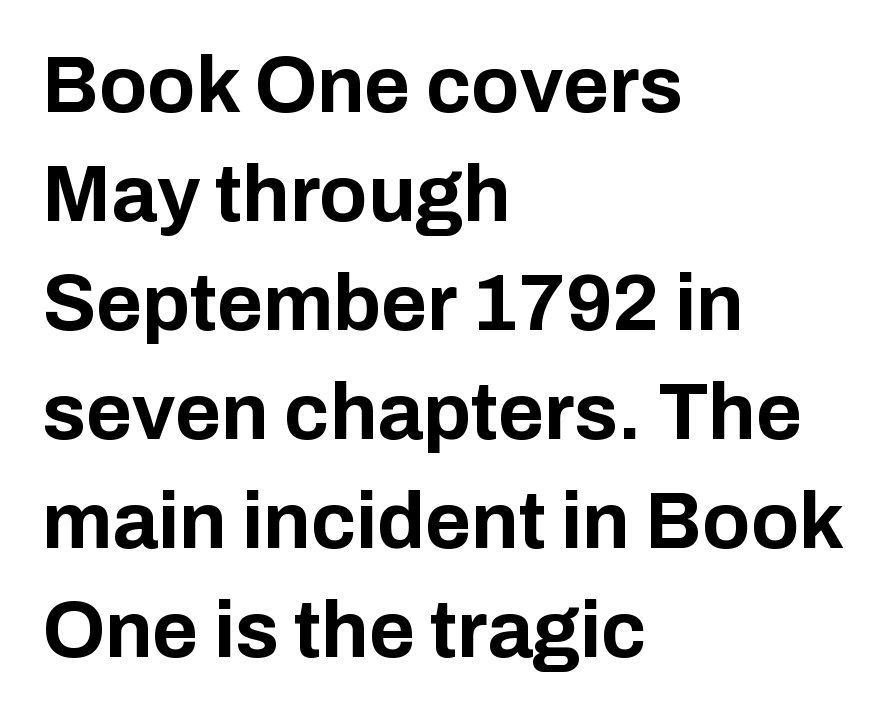
Q: Is the text bold? A: Yes.
Q: Is the text italic (slanted)? A: No, it is upright.
Q: Is the typeface a serif or a sans-serif typeface? A: Sans-serif.
Q: Is the text underlined? A: No.
Q: How is the paragraph aligned? A: Left-aligned.
Q: Is the spacing between letters normal or unusually wide? A: Normal.
Q: Is the spacing between lines tight, normal or loose? A: Normal.
Q: Width (condensed, normal, or wide)? A: Normal.
Q: Stroke contrast? A: Low.
Q: x-height? A: Medium.
Q: Monospaced? A: No.
